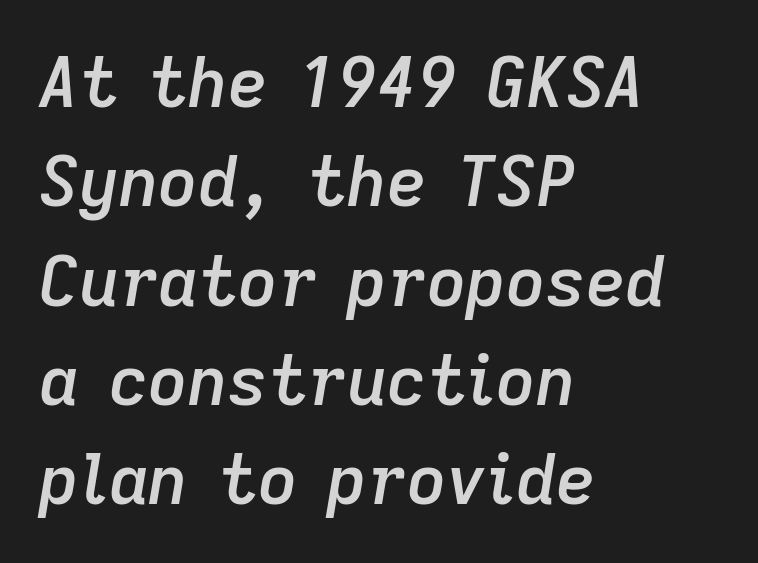
The image shows 69 px semibold type, italic (leaning right); set left-aligned, normal line spacing (1.44x), normal letter spacing, not underlined; low stroke contrast and a medium x-height.
